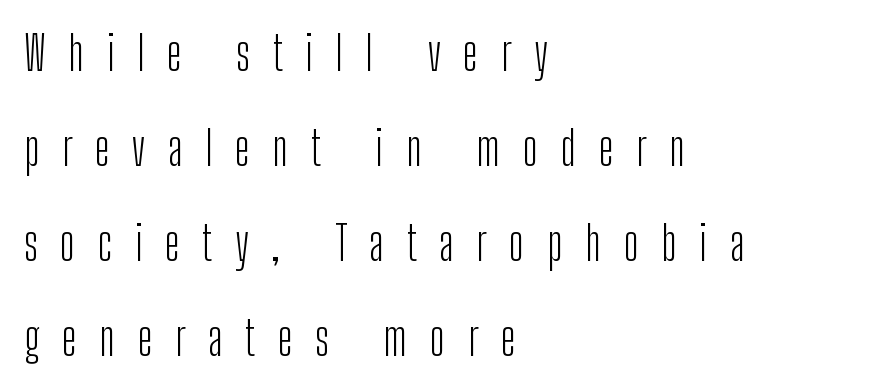
{"serif": "no", "italic": "no", "bold": "no", "weight": "light", "width": "condensed", "stroke_contrast": "low", "x_height": "medium", "monospaced": "no", "underline": "no", "align": "left", "line_spacing": "loose", "line_spacing_ratio": 2.02, "letter_spacing": "wide", "letter_spacing_em": 0.48, "glyph_px": 47}
